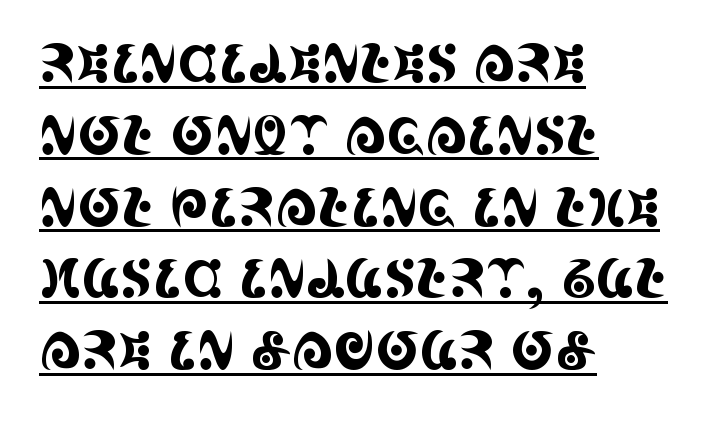
Regarding leading, the lines here are spaced in the standard way. Typographically, this falls in the serif category. Varying glyph widths throughout — classic text-font behaviour. The letters stand upright; this is a roman face. The passage shown has conventional tracking throughout. What decoration does the sample have? An underline.
